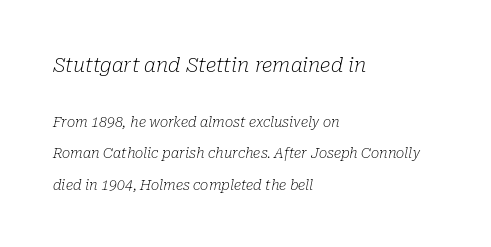
The image shows 20 px text type, italic (leaning right); set left-aligned, loose line spacing (2.25x), normal letter spacing, not underlined; the first (top) block is 1.43x larger.
